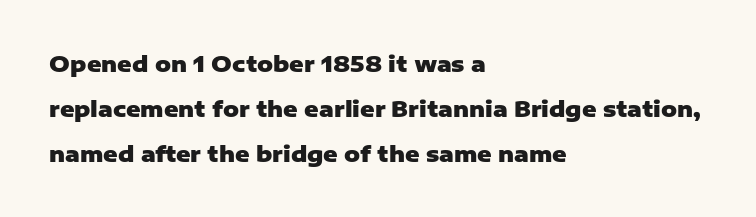
The horizontal fit of the characters is conventional and even. The line-height multiplier appears high, well above default. The paragraph shown leans on its left margin. Letters rest on an invisible, unmarked baseline.
